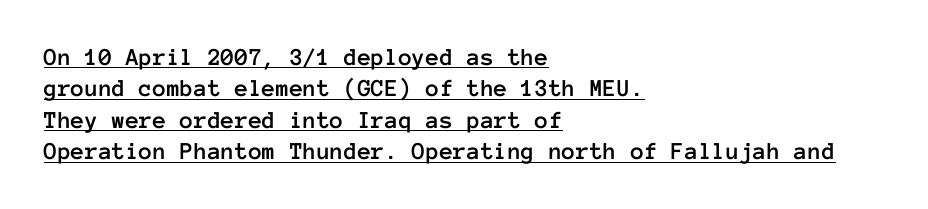
Typeset ragged right — the left edge is the straight one. The block of text has a typical density, with ordinary space between rows. This sample uses plain, unmodified letter spacing. The letters stand upright; this is a roman face. Notice how a bar underscores the lettering throughout.
